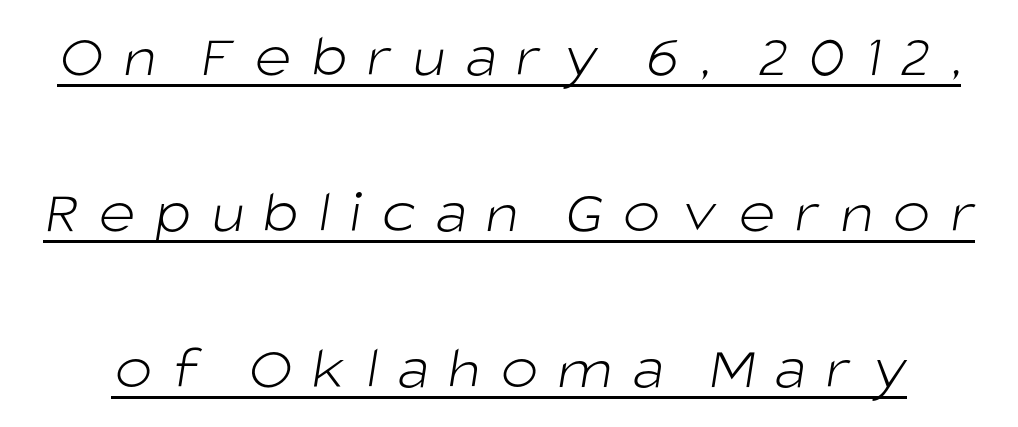
Q: Is the text bold? A: No.
Q: Is the typeface a serif or a sans-serif typeface? A: Sans-serif.
Q: Is the text underlined? A: Yes.
Q: Is the spacing between letters normal or unusually wide? A: Unusually wide.
Q: Is the spacing between lines tight, normal or loose? A: Loose.
Q: Width (condensed, normal, or wide)? A: Normal.
Q: Stroke contrast? A: Low.
Q: x-height? A: Large.
Q: Monospaced? A: No.
